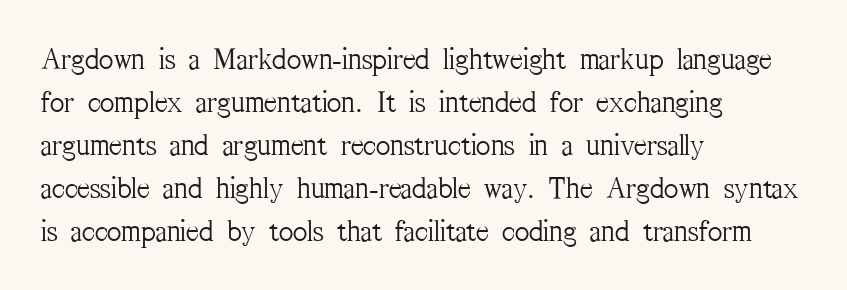
When letters stand straight like this, we call the style roman or upright. This sample uses a serif face. The passage shown has conventional tracking throughout. Looks like regular typesetting: each glyph gets only the width it needs.
